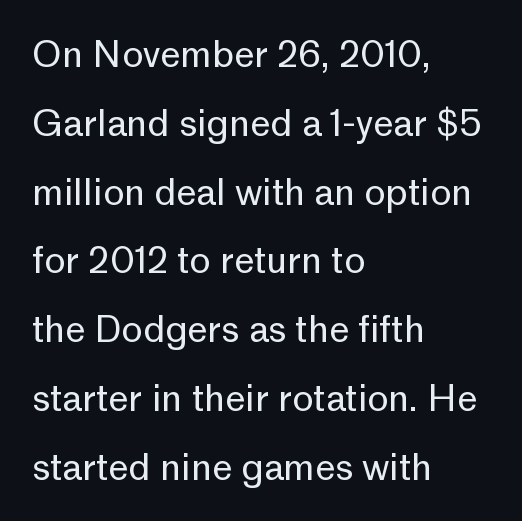
{"serif": "no", "italic": "no", "bold": "no", "weight": "regular", "width": "normal", "stroke_contrast": "low", "x_height": "medium", "monospaced": "no", "underline": "no", "align": "left", "line_spacing": "loose", "line_spacing_ratio": 1.91, "letter_spacing": "normal", "letter_spacing_em": 0.0, "glyph_px": 36}
